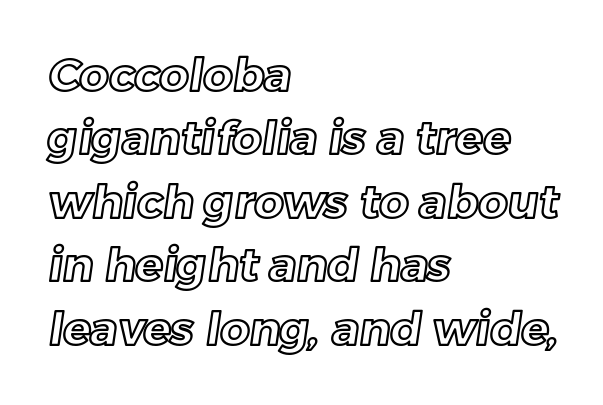
{"width": "normal", "x_height": "medium", "monospaced": "no", "underline": "no", "align": "left", "line_spacing": "normal", "line_spacing_ratio": 1.38, "letter_spacing": "normal", "letter_spacing_em": 0.0, "glyph_px": 46}
